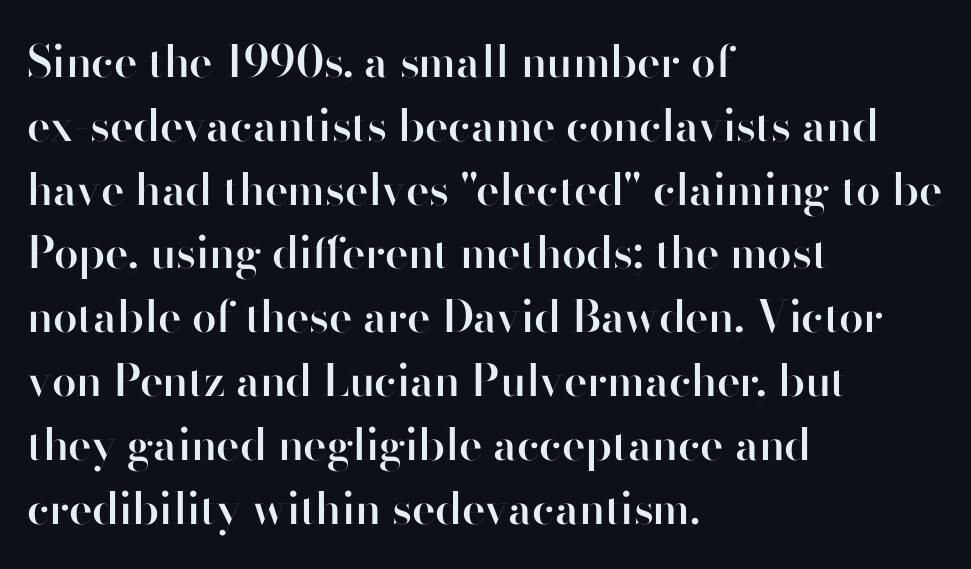
The image shows 44 px semibold sans-serif type, upright; set left-aligned, normal line spacing (1.45x), normal letter spacing, not underlined; high stroke contrast and a small x-height.
